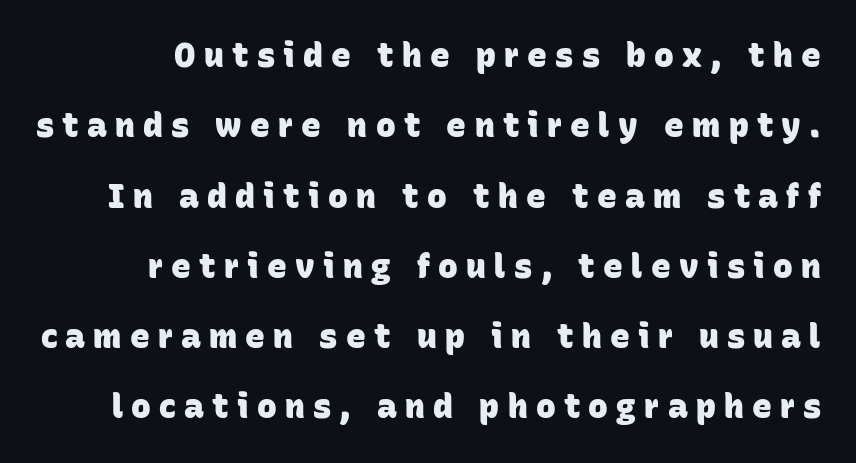
The type family on display is of the sans-serif kind. How are the letters spaced? Widely, with obvious added tracking. Is this a fixed-width face? No — the glyphs have proportional, varying widths. Line spacing here is loose. Decoration check: the copy has no underline.
